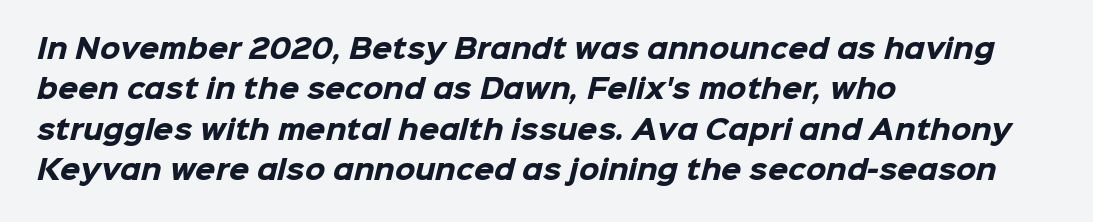
The image shows 26 px bold type; set left-aligned, normal line spacing (1.55x), normal letter spacing, not underlined.
